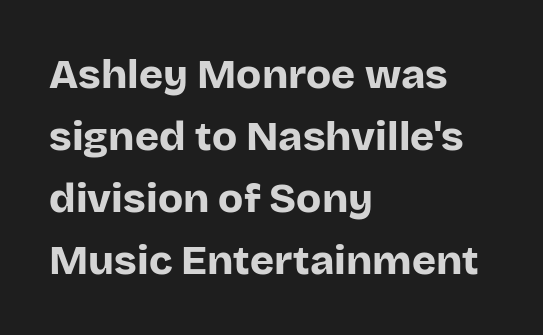
{"serif": "no", "italic": "no", "bold": "yes", "weight": "bold", "width": "normal", "stroke_contrast": "low", "x_height": "large", "monospaced": "no", "underline": "no", "align": "left", "line_spacing": "normal", "line_spacing_ratio": 1.51, "letter_spacing": "normal", "letter_spacing_em": 0.0, "glyph_px": 41}
